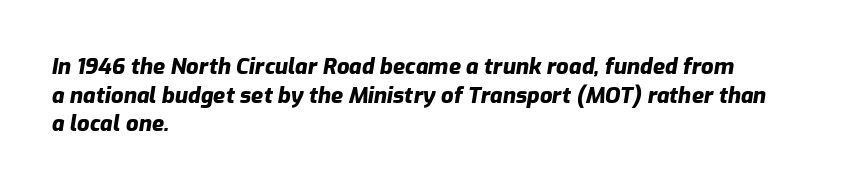
Interline gaps are of average width in this sample. Rendered with sloped, italic letterforms. The gaps between neighbouring characters are ordinary and unremarkable. Beneath every word, the page is bare. Set as a true bold cut, around the 700 mark. Every row of glyphs begins at an identical x-position on the left.
